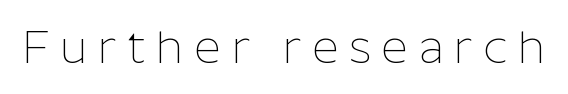
Does the type have serifs? No, each stem ends abruptly. The letters advance in unequal steps, a hallmark of proportional type. The weight would be labelled regular, book, light, or lighter still. Any mark beneath the type? The region is blank. Is the letter spacing exaggerated? Yes — the characters are pushed far apart.
